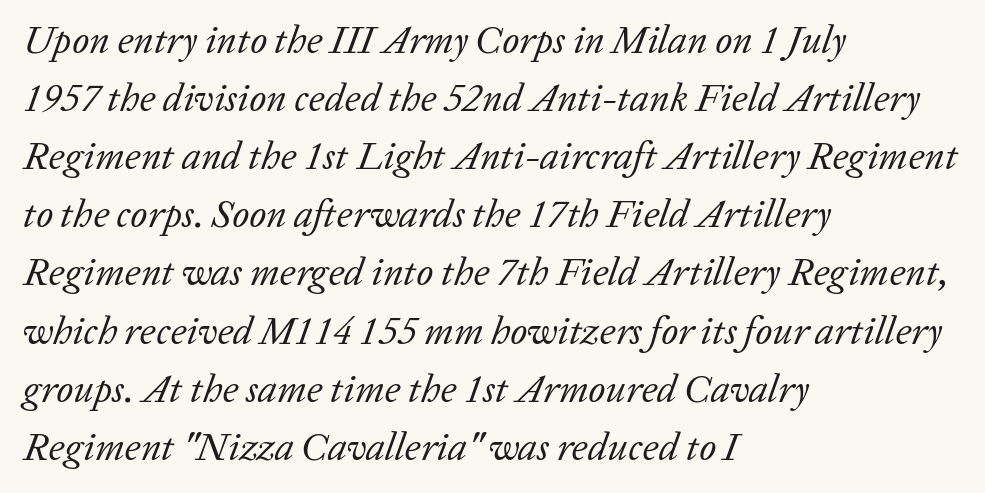
{"serif": "yes", "italic": "yes", "lean": "right", "slant_degrees": 20, "bold": "no", "weight": "regular", "width": "normal", "stroke_contrast": "low", "x_height": "medium", "monospaced": "no", "underline": "no", "align": "left", "line_spacing": "normal", "line_spacing_ratio": 1.49, "letter_spacing": "normal", "letter_spacing_em": 0.0, "glyph_px": 39}
